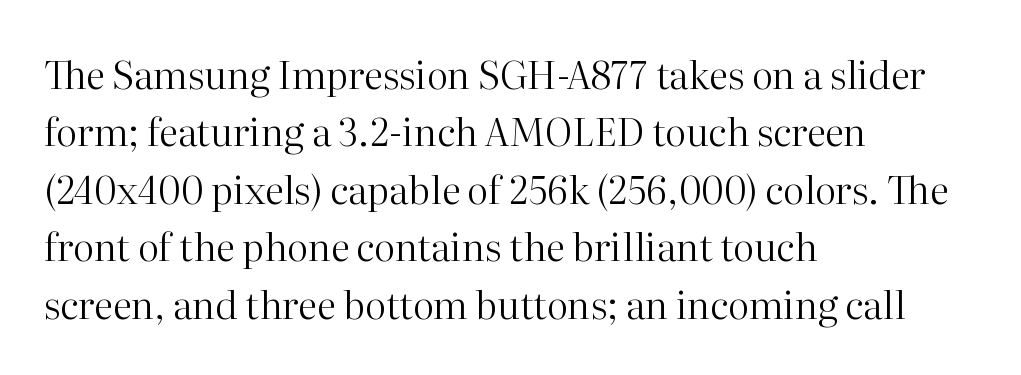
{"serif": "yes", "italic": "no", "bold": "no", "weight": "regular", "width": "normal", "stroke_contrast": "high", "x_height": "medium", "monospaced": "no", "underline": "no", "align": "left", "line_spacing": "normal", "line_spacing_ratio": 1.51, "letter_spacing": "normal", "letter_spacing_em": 0.0, "glyph_px": 38}
